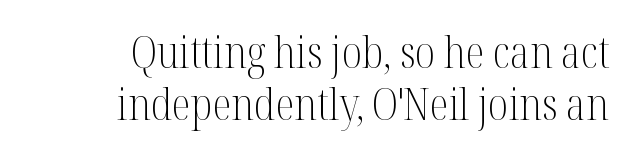
Q: Is the text bold? A: No.
Q: Is the text italic (slanted)? A: No, it is upright.
Q: Is the typeface a serif or a sans-serif typeface? A: Serif.
Q: Is the text underlined? A: No.
Q: How is the paragraph aligned? A: Right-aligned.
Q: Is the spacing between letters normal or unusually wide? A: Normal.
Q: Width (condensed, normal, or wide)? A: Condensed.
Q: Stroke contrast? A: Medium.
Q: x-height? A: Medium.
Q: Monospaced? A: No.
